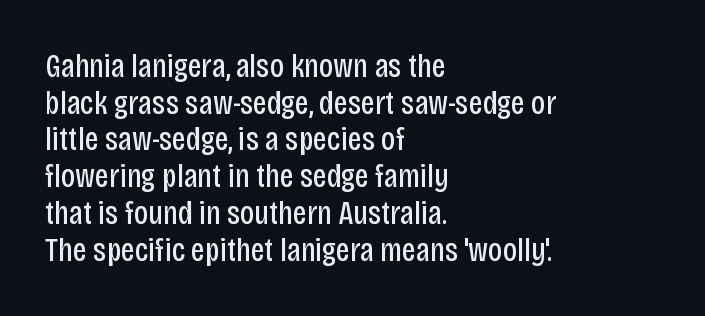
The image shows 34 px regular-weight, condensed sans-serif type, upright; set left-aligned, tight line spacing (1.08x), normal letter spacing, not underlined; low stroke contrast and a large x-height.
